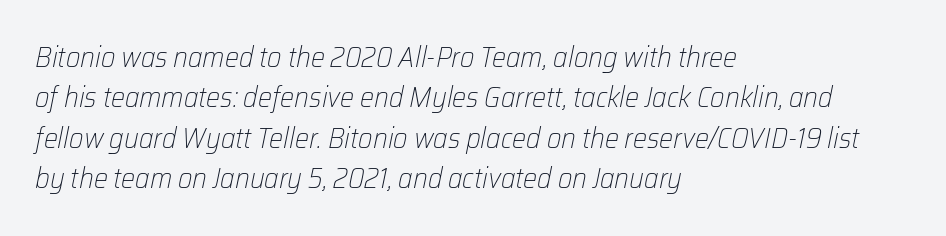
Q: Is the text bold? A: No.
Q: Is the text italic (slanted)? A: Yes, it leans right by about 12 degrees.
Q: Is the text underlined? A: No.
Q: How is the paragraph aligned? A: Left-aligned.
Q: Is the spacing between letters normal or unusually wide? A: Normal.
Q: Is the spacing between lines tight, normal or loose? A: Normal.
Q: Width (condensed, normal, or wide)? A: Normal.
Q: Stroke contrast? A: Low.
Q: x-height? A: Medium.
Q: Monospaced? A: No.
